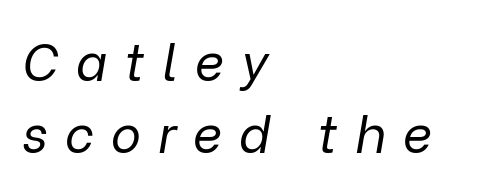
Q: Is the text bold? A: No.
Q: Is the text italic (slanted)? A: Yes, it leans right by about 9 degrees.
Q: Is the text underlined? A: No.
Q: How is the paragraph aligned? A: Left-aligned.
Q: Is the spacing between letters normal or unusually wide? A: Unusually wide.
Q: Is the spacing between lines tight, normal or loose? A: Normal.
Q: Width (condensed, normal, or wide)? A: Normal.
Q: Stroke contrast? A: Low.
Q: x-height? A: Medium.
Q: Monospaced? A: No.
